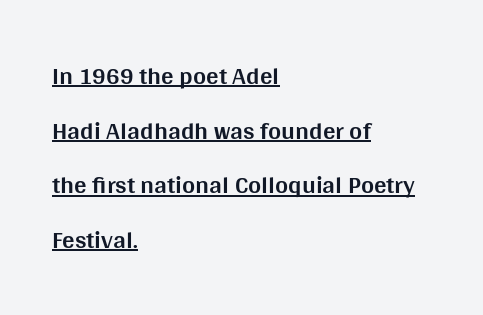
The image shows 25 px bold type, upright; set left-aligned, loose line spacing (2.19x), normal letter spacing, underlined.
